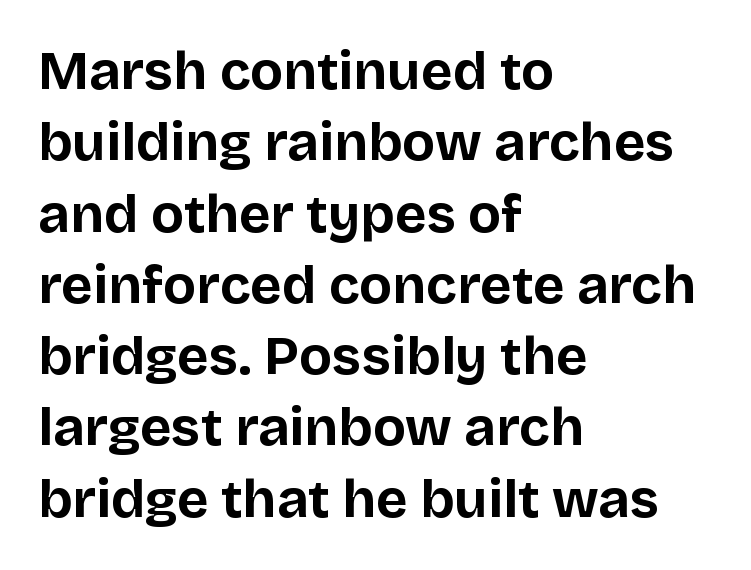
The image shows 54 px bold sans-serif type, upright; set left-aligned, normal line spacing (1.32x), normal letter spacing, not underlined; low stroke contrast and a large x-height.
